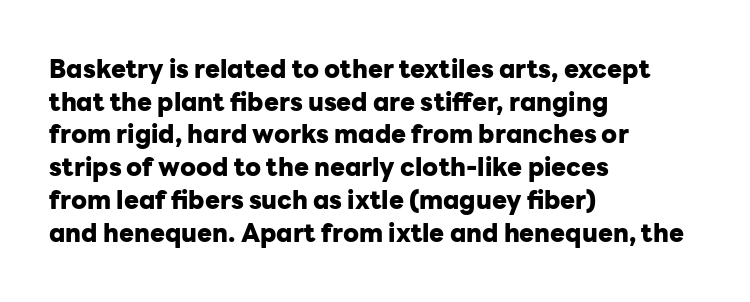
{"italic": "no", "bold": "yes", "underline": "no", "align": "left", "line_spacing": "normal", "line_spacing_ratio": 1.31, "letter_spacing": "normal", "letter_spacing_em": 0.0, "glyph_px": 25}
